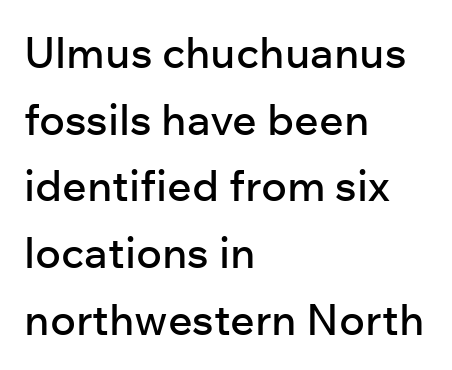
Character widths vary here, with narrow letters taking less room than wide ones. Clear beneath every line of the passage. Posture: straight, roman, zero tilt. Each line starts at the same left margin while the right side varies. Nothing unusual about the tracking: characters are spaced as the font intends.
